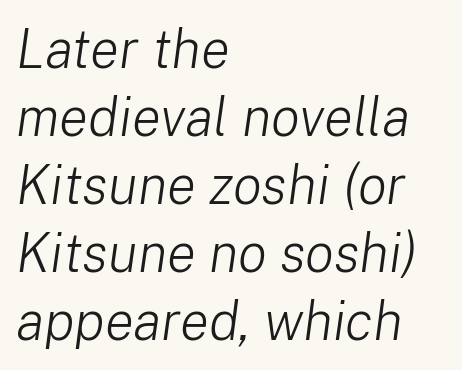
{"italic": "yes", "lean": "right", "slant_degrees": 8, "bold": "no", "weight": "light", "width": "normal", "stroke_contrast": "low", "x_height": "medium", "monospaced": "no", "underline": "no", "align": "left", "line_spacing": "normal", "line_spacing_ratio": 1.26, "letter_spacing": "normal", "letter_spacing_em": 0.0, "glyph_px": 54}
